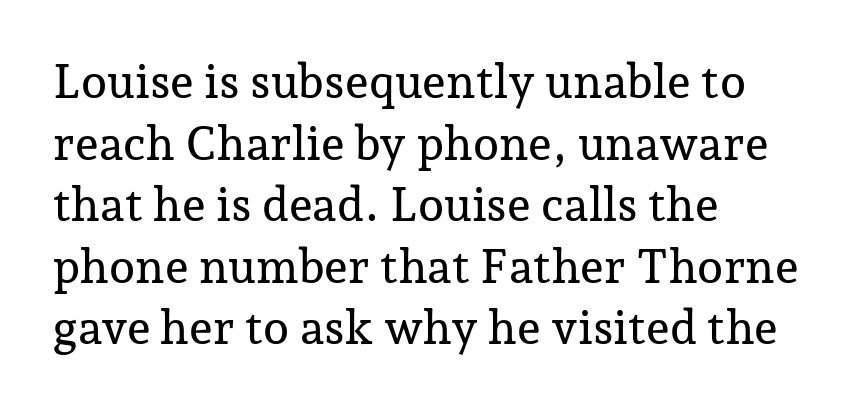
Q: Is the text italic (slanted)? A: No, it is upright.
Q: Is the typeface a serif or a sans-serif typeface? A: Serif.
Q: Is the text underlined? A: No.
Q: How is the paragraph aligned? A: Left-aligned.
Q: Is the spacing between letters normal or unusually wide? A: Normal.
Q: Is the spacing between lines tight, normal or loose? A: Normal.
Q: Width (condensed, normal, or wide)? A: Normal.
Q: Stroke contrast? A: Low.
Q: x-height? A: Medium.
Q: Monospaced? A: No.
